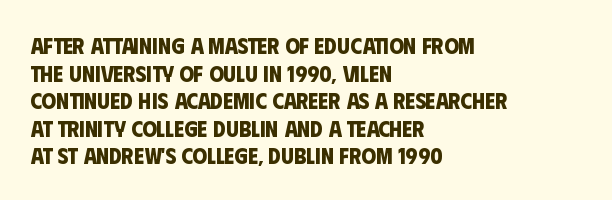
The image shows 23 px bold type; set left-aligned, line spacing 1.2x, normal letter spacing, not underlined.
